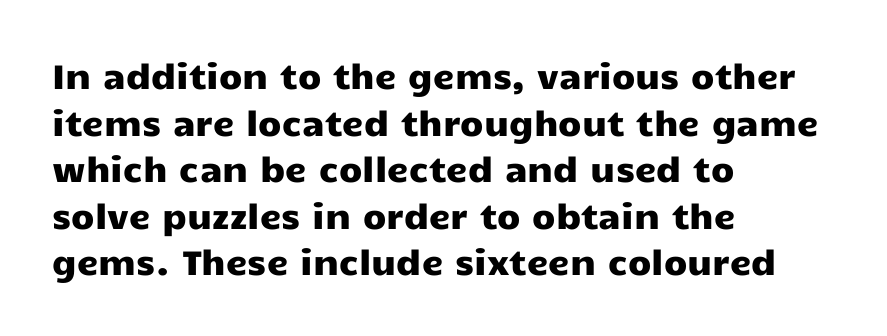
The image shows 34 px wide sans-serif type, upright; set left-aligned, normal line spacing (1.37x), normal letter spacing, not underlined; low stroke contrast and a medium x-height.
